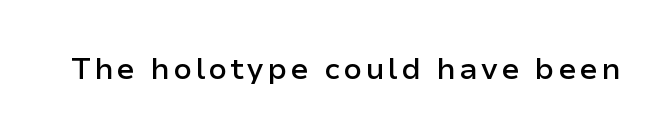
The image shows 30 px semibold sans-serif type, upright; set not underlined; low stroke contrast and a medium x-height.
